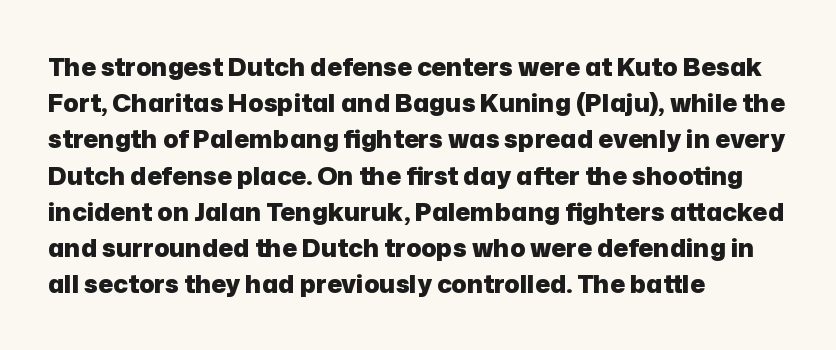
Typesetter's note: full bold, strokes at maximum text heaviness. Rendered with straight, roman letterforms. The line-height multiplier appears to be the usual default. Words appear dense and cohesive because spacing is normal. A student would call this left alignment; a typographer would say flush left, rag right. The baseline area is clear.
